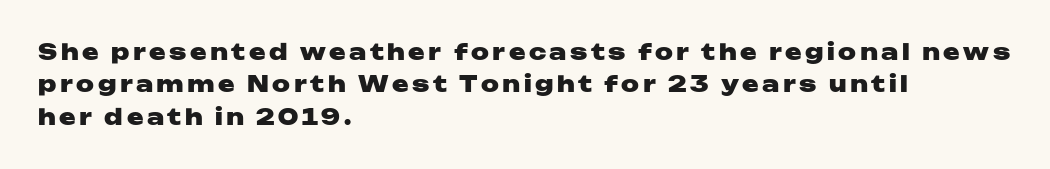
Q: Is the text bold? A: Yes.
Q: Is the text italic (slanted)? A: No, it is upright.
Q: Is the text underlined? A: No.
Q: How is the paragraph aligned? A: Left-aligned.
Q: Is the spacing between lines tight, normal or loose? A: Normal.
